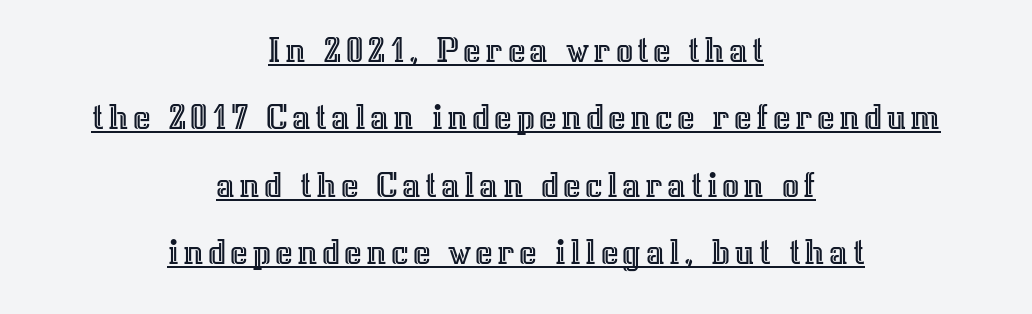
{"italic": "no", "width": "normal", "x_height": "medium", "monospaced": "no", "underline": "yes", "align": "center", "line_spacing_ratio": 1.77, "glyph_px": 38}
